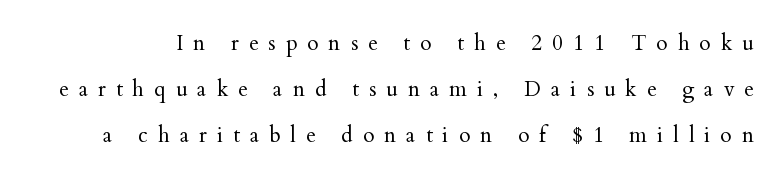
{"italic": "no", "bold": "no", "underline": "no", "line_spacing": "loose", "line_spacing_ratio": 2.19, "letter_spacing": "wide", "letter_spacing_em": 0.48, "glyph_px": 21}
